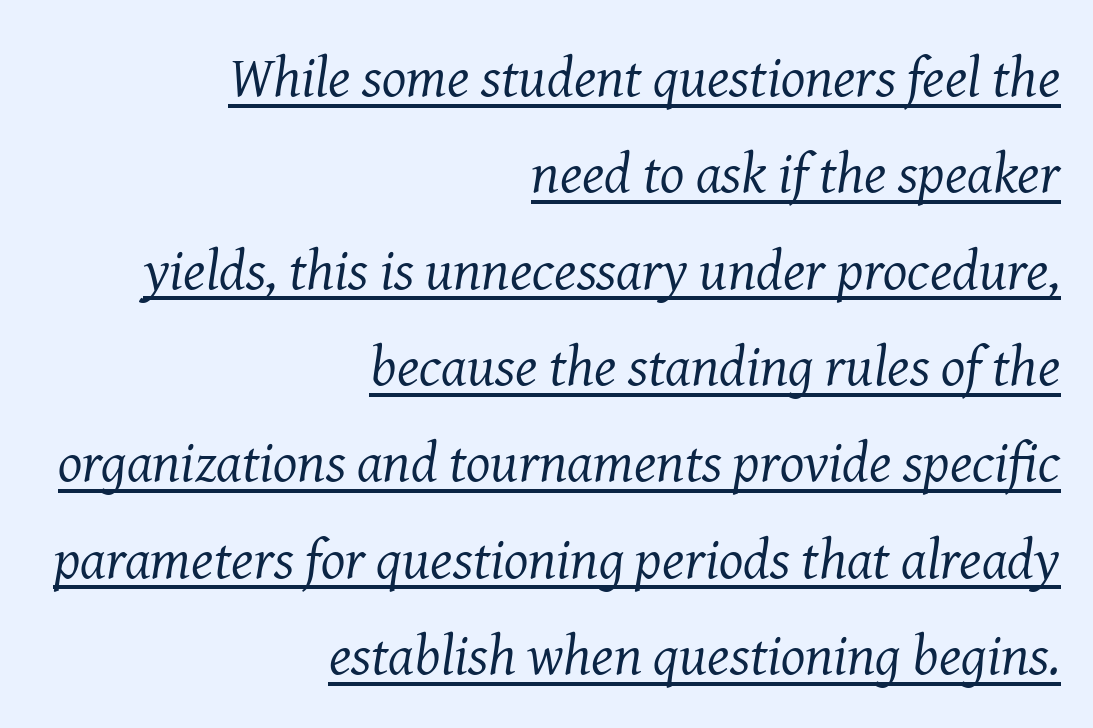
Every word sits above its own underline. Students, observe: this is what conventionally led text looks like. When letters slant like this, we call the style italic. Standard letterfit; no display-style spreading of the glyphs. Serif or sans? Serif — the stroke terminals have little feet. Is this a fixed-width face? No — the glyphs have proportional, varying widths.
